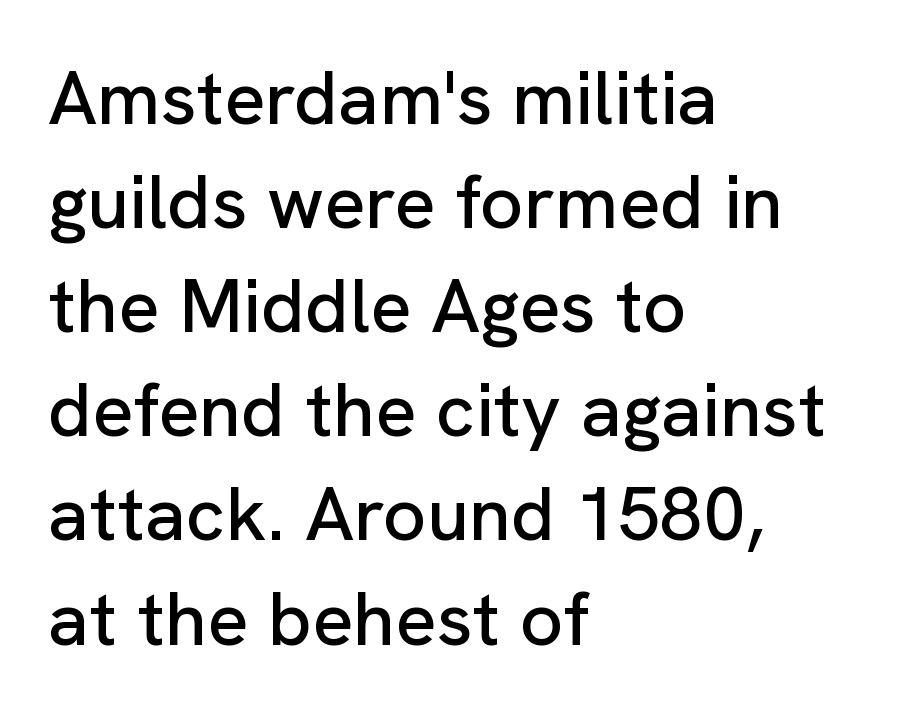
Q: Is the text italic (slanted)? A: No, it is upright.
Q: Is the typeface a serif or a sans-serif typeface? A: Sans-serif.
Q: Is the text underlined? A: No.
Q: How is the paragraph aligned? A: Left-aligned.
Q: Is the spacing between letters normal or unusually wide? A: Normal.
Q: Is the spacing between lines tight, normal or loose? A: Normal.
Q: Width (condensed, normal, or wide)? A: Normal.
Q: Stroke contrast? A: Low.
Q: x-height? A: Medium.
Q: Monospaced? A: No.
